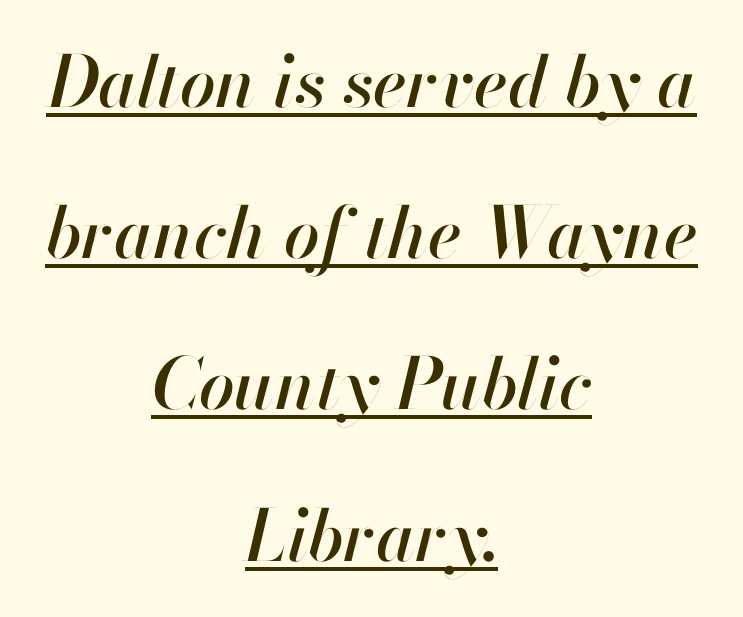
The image shows 71 px text type, italic (leaning right); set centered, loose line spacing (2.13x), normal letter spacing, underlined; high stroke contrast and a small x-height.
